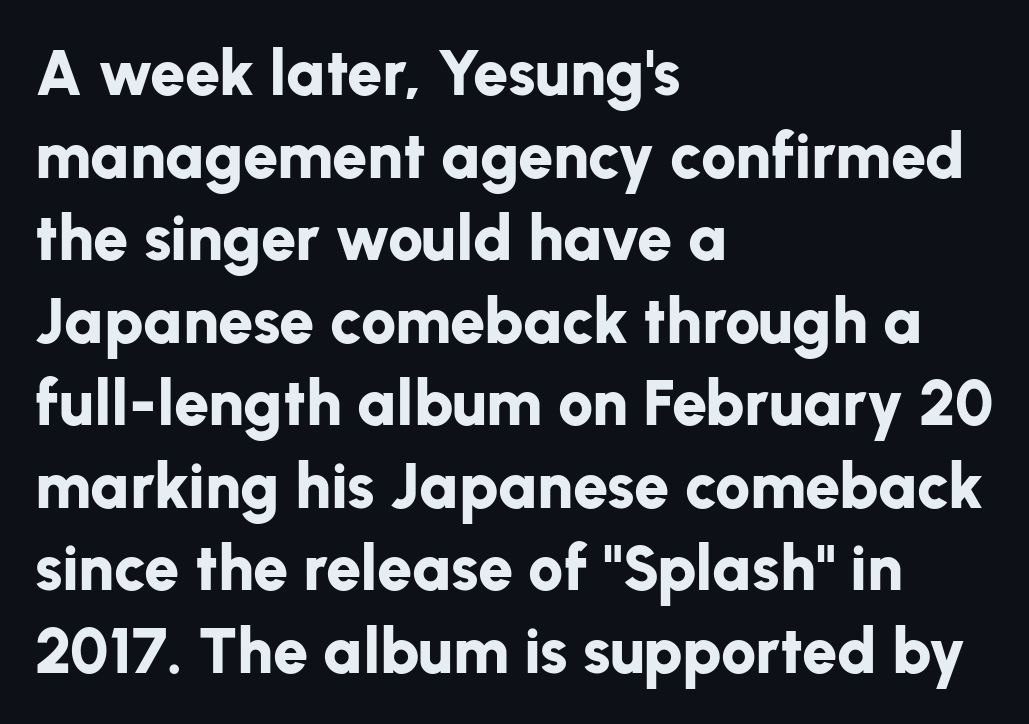
Q: Is the text bold? A: Yes.
Q: Is the text italic (slanted)? A: No, it is upright.
Q: Is the typeface a serif or a sans-serif typeface? A: Sans-serif.
Q: Is the text underlined? A: No.
Q: How is the paragraph aligned? A: Left-aligned.
Q: Is the spacing between letters normal or unusually wide? A: Normal.
Q: Is the spacing between lines tight, normal or loose? A: Normal.
Q: Width (condensed, normal, or wide)? A: Normal.
Q: Stroke contrast? A: Low.
Q: x-height? A: Medium.
Q: Monospaced? A: No.
